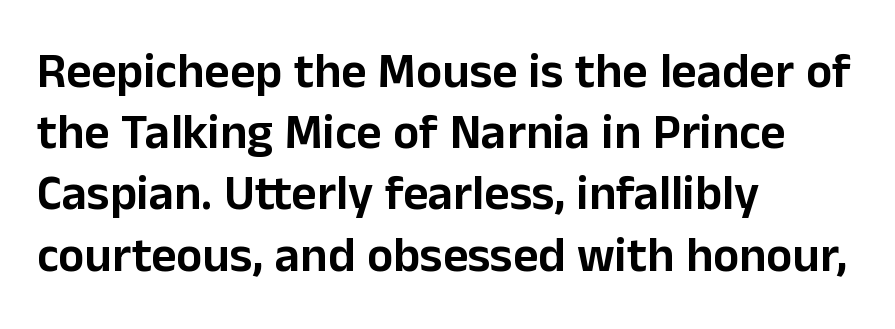
The image shows 49 px sans-serif type, upright; set left-aligned, normal line spacing (1.25x), normal letter spacing, not underlined; low stroke contrast and a medium x-height.
